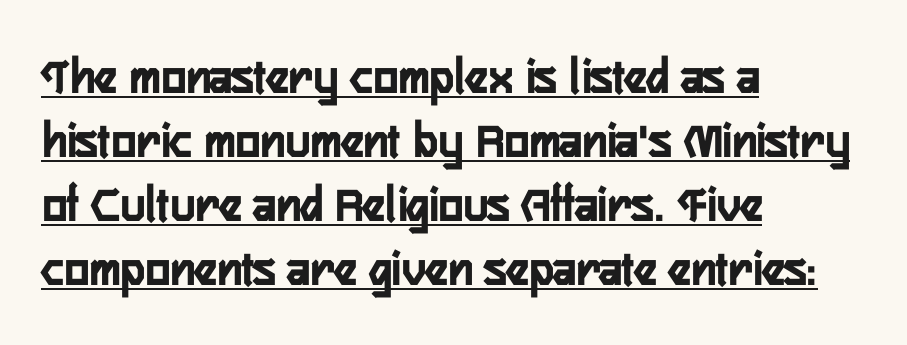
These lines were composed using upright roman letters. The ragged edge is on the right, which tells us the setting is flush left. Its strokes are broad and dark, the hallmark of bold type. This sample has the flowing, uneven cadence of proportional lettering.
